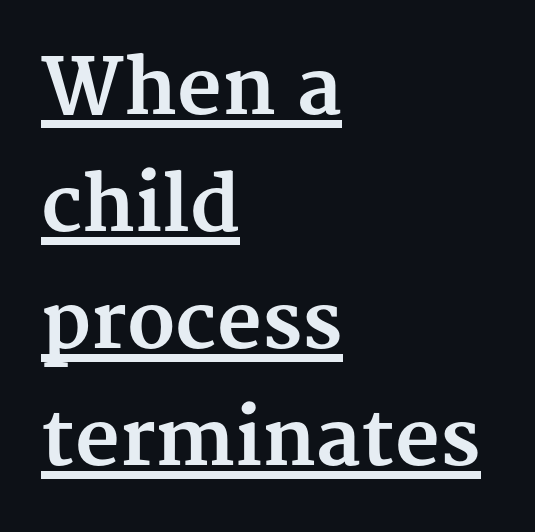
The image shows 77 px bold serif type, upright; set left-aligned, normal line spacing (1.52x), normal letter spacing, underlined; medium stroke contrast and a medium x-height.
